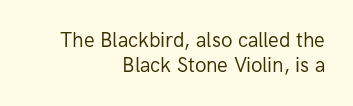
Q: Is the text bold? A: No.
Q: Is the text italic (slanted)? A: No, it is upright.
Q: Is the text underlined? A: No.
Q: How is the paragraph aligned? A: Right-aligned.
Q: Is the spacing between letters normal or unusually wide? A: Normal.
Q: Is the spacing between lines tight, normal or loose? A: Normal.
